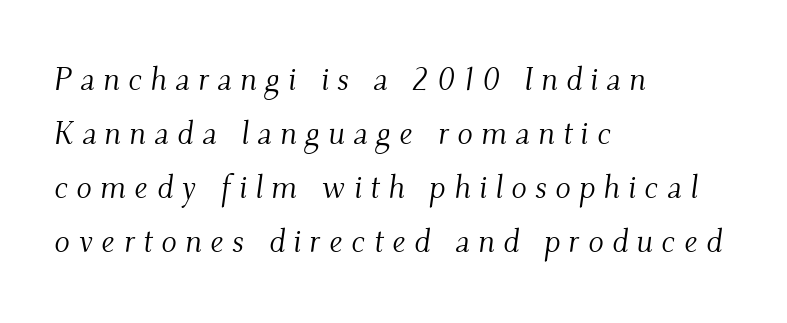
Q: Is the text bold? A: No.
Q: Is the text italic (slanted)? A: Yes, it leans right by about 9 degrees.
Q: Is the typeface a serif or a sans-serif typeface? A: Serif.
Q: Is the text underlined? A: No.
Q: How is the paragraph aligned? A: Left-aligned.
Q: Is the spacing between letters normal or unusually wide? A: Unusually wide.
Q: Is the spacing between lines tight, normal or loose? A: Normal.
Q: Width (condensed, normal, or wide)? A: Normal.
Q: Stroke contrast? A: Medium.
Q: x-height? A: Small.
Q: Monospaced? A: No.
